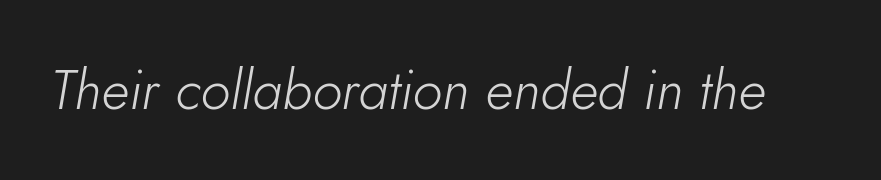
The cut favours lightness, reaching ordinary text weight at its darkest. The gap between lines stays unmarked. Here the designer chose a conventional face with non-uniform glyph widths. These lines were composed using italics. Honestly, the letter spacing is just normal — you wouldn't notice it.
